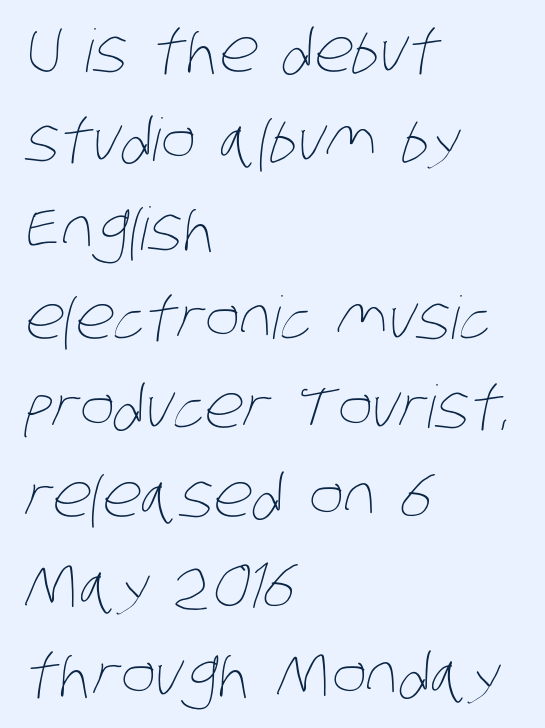
The letters sit at their default tracking, neither squeezed nor spread. Layout note: lines flush left. Nobody drew a line under any word here. Quick note: interline space is typical.
